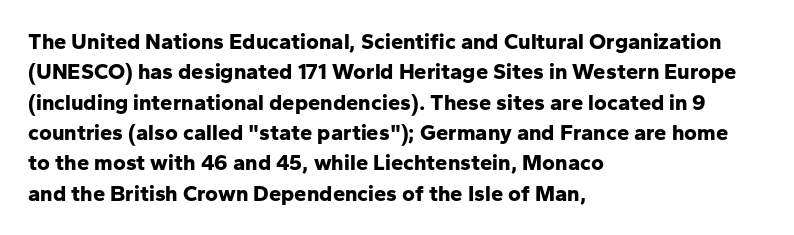
Q: Is the text bold? A: Yes.
Q: Is the text italic (slanted)? A: No, it is upright.
Q: Is the text underlined? A: No.
Q: How is the paragraph aligned? A: Left-aligned.
Q: Is the spacing between letters normal or unusually wide? A: Normal.
Q: Is the spacing between lines tight, normal or loose? A: Normal.
